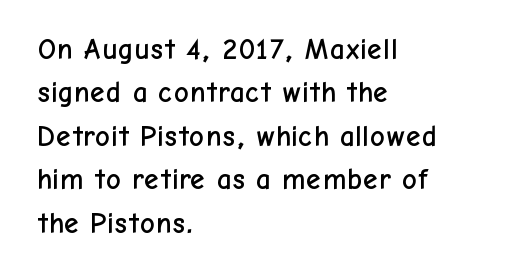
Successive baselines arrive at the customary interval. Characters follow at the spacing the type designer built in. The space directly below the letters is spotless. I'd call this a sans setting — the letters go barefoot. Each line starts at the same left margin while the right side varies. Posture: straight, roman, zero tilt.
